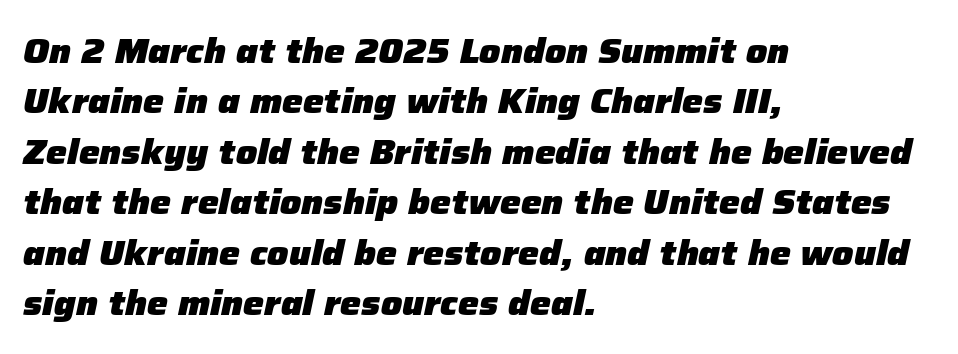
{"italic": "yes", "lean": "right", "slant_degrees": 12, "bold": "yes", "weight": "heavy", "width": "normal", "stroke_contrast": "low", "x_height": "medium", "monospaced": "no", "underline": "no", "align": "left", "line_spacing": "normal", "line_spacing_ratio": 1.44, "letter_spacing": "normal", "letter_spacing_em": 0.0, "glyph_px": 35}
